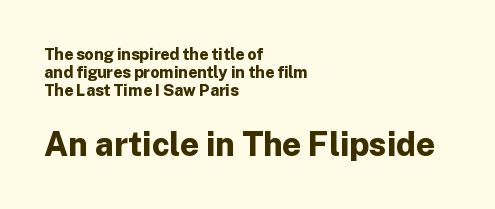
Q: Is the text bold? A: Yes.
Q: Is the text italic (slanted)? A: No, it is upright.
Q: Is the typeface a serif or a sans-serif typeface? A: Sans-serif.
Q: Is the text underlined? A: No.
Q: How is the paragraph aligned? A: Left-aligned.
Q: Is the spacing between letters normal or unusually wide? A: Normal.
Q: Is the spacing between lines tight, normal or loose? A: Tight.
Q: Which block of text is set in a larger size, the first (top) or the second (bottom)? A: The second (bottom) one.
Q: Width (condensed, normal, or wide)? A: Normal.
Q: Stroke contrast? A: Low.
Q: x-height? A: Medium.
Q: Monospaced? A: No.
